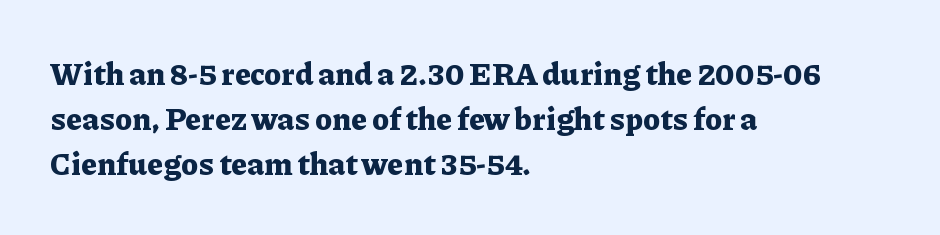
Notice how thick the strokes are: this is what a full bold looks like. Where is the straight margin? On the left. Unlike a clean sans, this face finishes its strokes with serifs. This rendering leaves character spacing at its baseline value. The rendering uses natural spacing where letterforms have individual widths.
